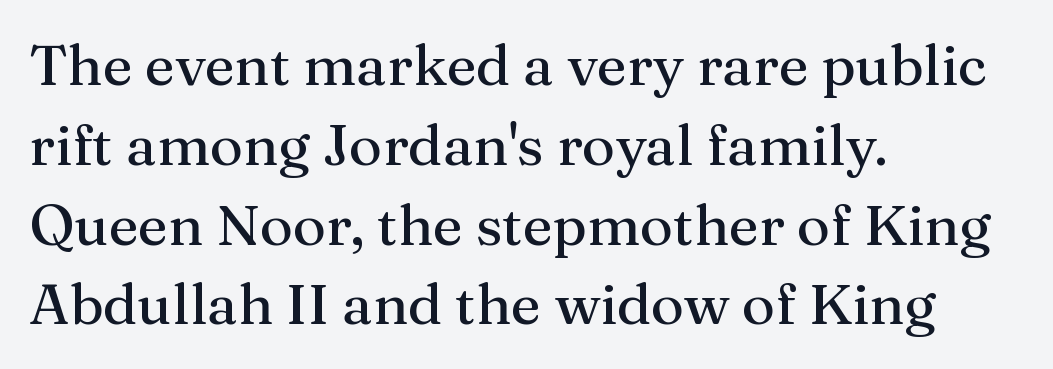
{"serif": "yes", "italic": "no", "width": "normal", "stroke_contrast": "medium", "x_height": "medium", "monospaced": "no", "underline": "no", "align": "left", "line_spacing": "normal", "line_spacing_ratio": 1.4, "letter_spacing": "normal", "letter_spacing_em": 0.0, "glyph_px": 57}
